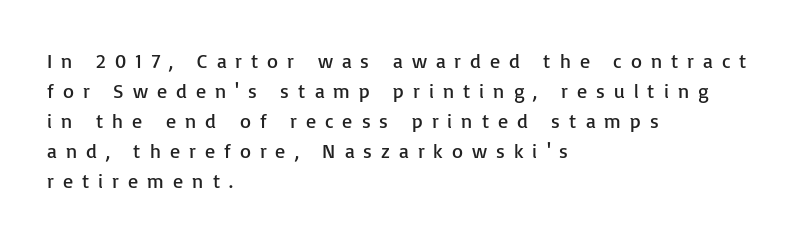
The image shows 20 px text type, upright; set left-aligned, normal line spacing (1.5x), unusually wide letter spacing (+0.45 em), not underlined.
